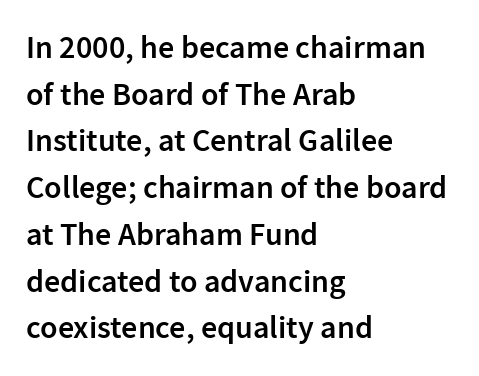
The image shows 32 px semibold sans-serif type, upright; set left-aligned, normal line spacing (1.46x), normal letter spacing, not underlined; low stroke contrast and a medium x-height.
